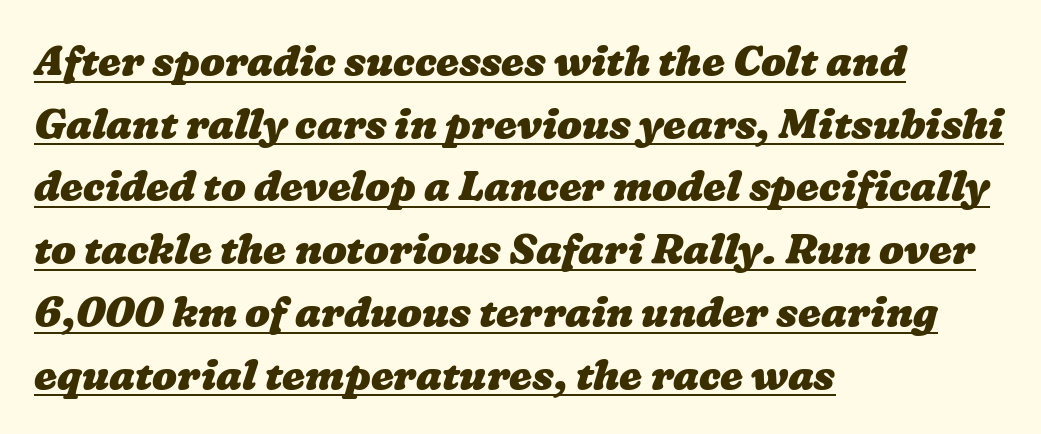
The letters advance in unequal steps, a hallmark of proportional type. A classic flush-left, rag-right setting is used for this passage. The glyphs are accompanied by a horizontal stroke just below them. Nobody touched the tracking dial on this one. This block has exactly the height ordinary leading produces.
